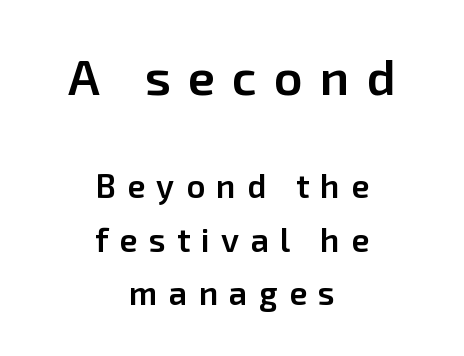
This sample uses a sans-serif face. In CSS terms this would be text-align: center. Here the first block reads like a headline and the second like body copy. This sample has the flowing, uneven cadence of proportional lettering. Beneath every word, the page is bare.
